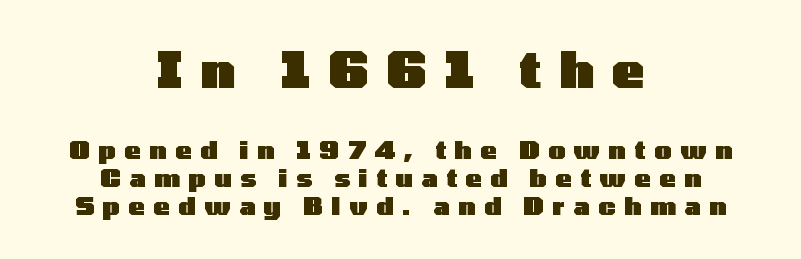
Q: Is the text bold? A: Yes.
Q: Is the text italic (slanted)? A: No, it is upright.
Q: Is the typeface a serif or a sans-serif typeface? A: Sans-serif.
Q: Is the text underlined? A: No.
Q: How is the paragraph aligned? A: Centered.
Q: Is the spacing between letters normal or unusually wide? A: Unusually wide.
Q: Which block of text is set in a larger size, the first (top) or the second (bottom)? A: The first (top) one.
Q: Width (condensed, normal, or wide)? A: Wide.
Q: Stroke contrast? A: Low.
Q: x-height? A: Medium.
Q: Monospaced? A: No.
